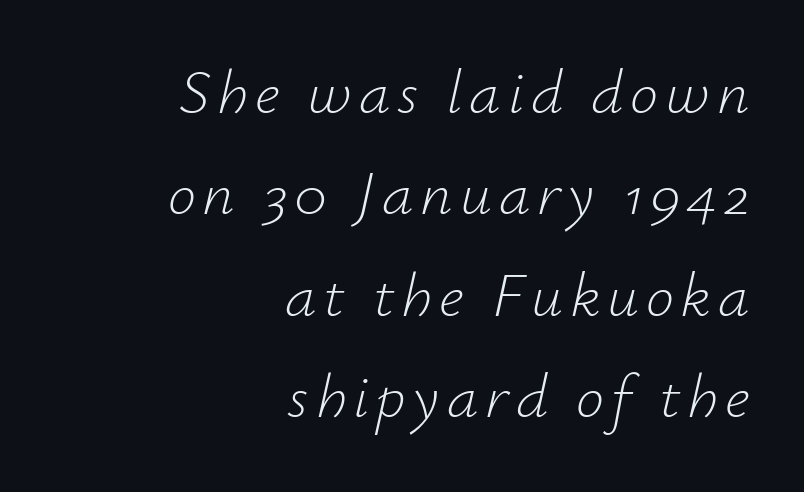
Q: Is the text bold? A: No.
Q: Is the text italic (slanted)? A: Yes, it leans right by about 12 degrees.
Q: Is the text underlined? A: No.
Q: How is the paragraph aligned? A: Right-aligned.
Q: Is the spacing between lines tight, normal or loose? A: Normal.
Q: Width (condensed, normal, or wide)? A: Normal.
Q: Stroke contrast? A: Low.
Q: x-height? A: Small.
Q: Monospaced? A: No.
